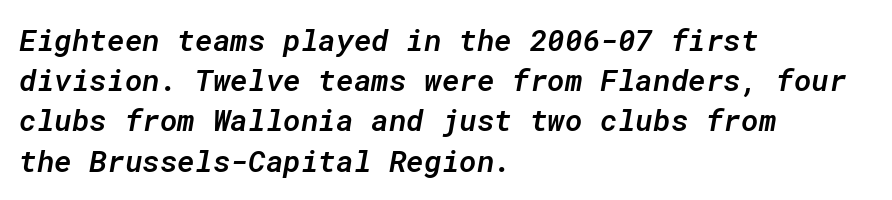
Q: Is the text bold? A: Semi-bold.
Q: Is the text italic (slanted)? A: Yes, it leans right by about 10 degrees.
Q: Is the text underlined? A: No.
Q: How is the paragraph aligned? A: Left-aligned.
Q: Is the spacing between letters normal or unusually wide? A: Normal.
Q: Is the spacing between lines tight, normal or loose? A: Normal.
Q: Width (condensed, normal, or wide)? A: Normal.
Q: Stroke contrast? A: Low.
Q: x-height? A: Medium.
Q: Monospaced? A: Yes.
